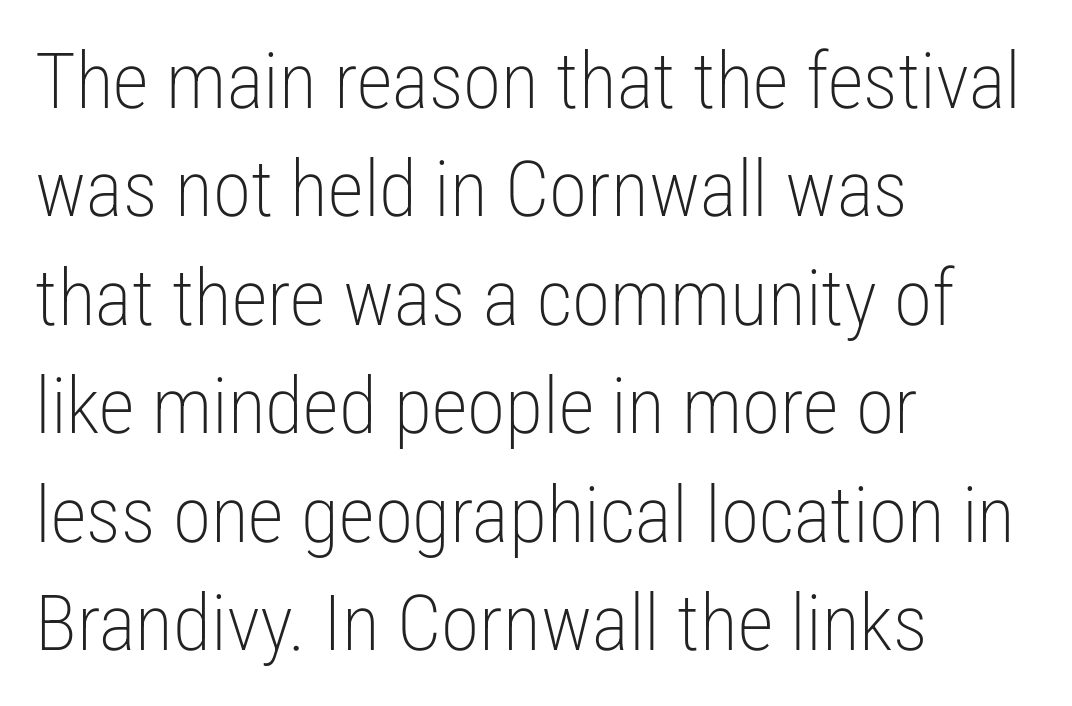
Q: Is the text bold? A: No.
Q: Is the text italic (slanted)? A: No, it is upright.
Q: Is the typeface a serif or a sans-serif typeface? A: Sans-serif.
Q: Is the text underlined? A: No.
Q: How is the paragraph aligned? A: Left-aligned.
Q: Is the spacing between letters normal or unusually wide? A: Normal.
Q: Is the spacing between lines tight, normal or loose? A: Normal.
Q: Width (condensed, normal, or wide)? A: Condensed.
Q: Stroke contrast? A: Low.
Q: x-height? A: Medium.
Q: Monospaced? A: No.
